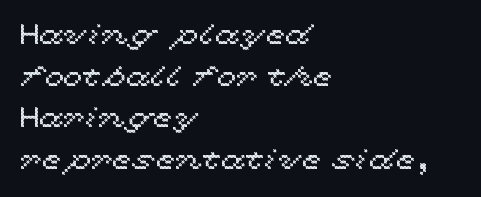
Does extra space separate the letters? No, they use regular spacing. Check the space under the baseline: it is left empty. A classic flush-left, rag-right setting is used for this passage. The vertical gap from one line to the next is medium.
